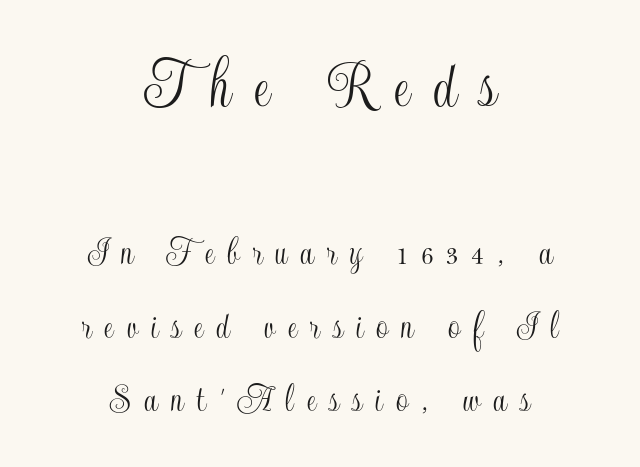
The image shows 73 px condensed type; set centered, line spacing 1.75x, unusually wide letter spacing (+0.31 em), not underlined; the first (top) block is 1.74x larger; a small x-height.
